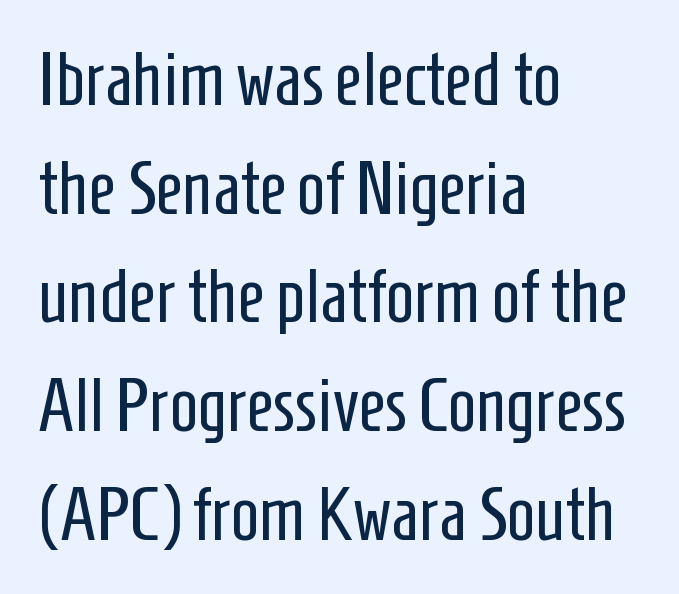
Q: Is the text bold? A: No.
Q: Is the text italic (slanted)? A: No, it is upright.
Q: Is the typeface a serif or a sans-serif typeface? A: Sans-serif.
Q: Is the text underlined? A: No.
Q: How is the paragraph aligned? A: Left-aligned.
Q: Is the spacing between letters normal or unusually wide? A: Normal.
Q: Is the spacing between lines tight, normal or loose? A: Normal.
Q: Width (condensed, normal, or wide)? A: Condensed.
Q: Stroke contrast? A: Low.
Q: x-height? A: Medium.
Q: Monospaced? A: No.
